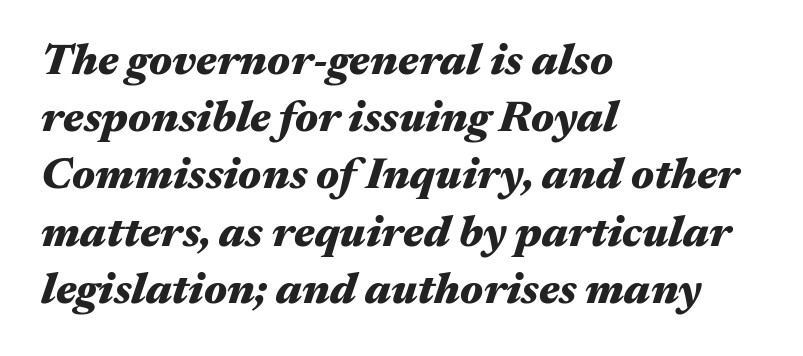
{"italic": "yes", "lean": "right", "slant_degrees": 17, "bold": "yes", "weight": "heavy", "width": "wide", "stroke_contrast": "medium", "x_height": "medium", "monospaced": "no", "underline": "no", "align": "left", "line_spacing": "normal", "line_spacing_ratio": 1.3, "letter_spacing": "normal", "letter_spacing_em": 0.0, "glyph_px": 44}
